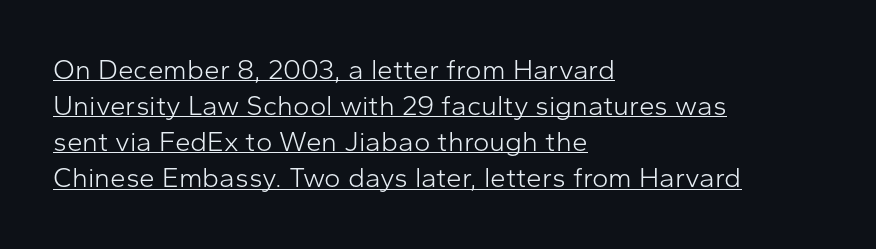
{"serif": "no", "italic": "no", "bold": "no", "weight": "light", "width": "normal", "stroke_contrast": "low", "x_height": "medium", "monospaced": "no", "underline": "yes", "align": "left", "line_spacing": "normal", "line_spacing_ratio": 1.29, "letter_spacing": "normal", "letter_spacing_em": 0.0, "glyph_px": 28}
